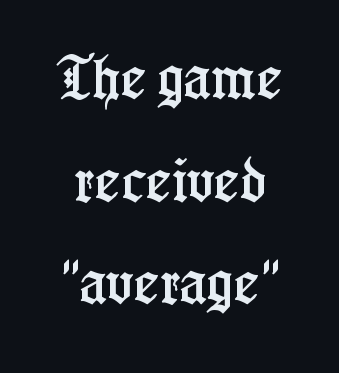
The image shows 48 px condensed serif type, upright; set loose line spacing (2.14x), normal letter spacing, not underlined; low stroke contrast and a medium x-height.
